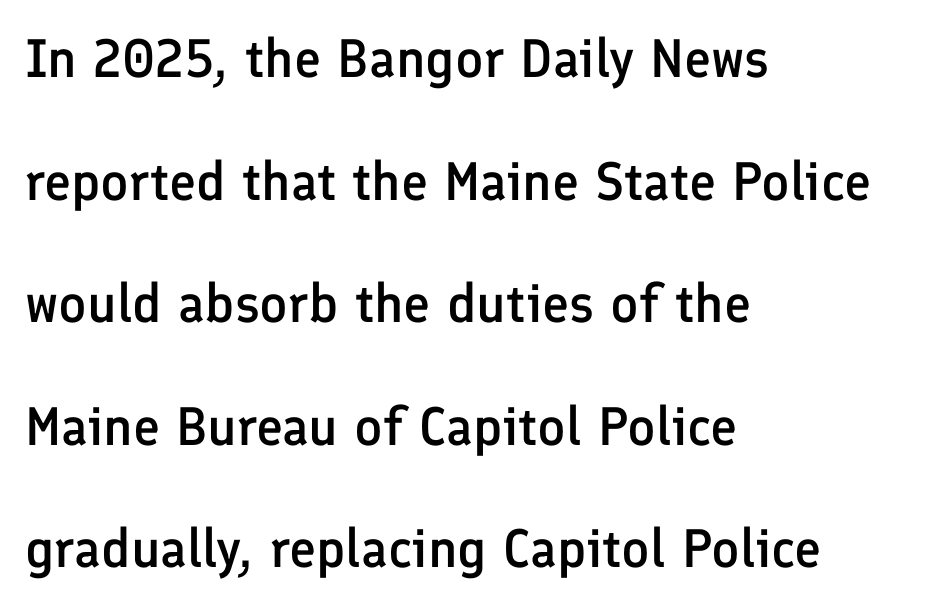
{"serif": "no", "italic": "no", "bold": "semi", "weight": "semibold", "width": "normal", "stroke_contrast": "low", "x_height": "medium", "monospaced": "no", "underline": "no", "align": "left", "line_spacing": "loose", "line_spacing_ratio": 2.27, "letter_spacing": "normal", "letter_spacing_em": 0.0, "glyph_px": 54}
